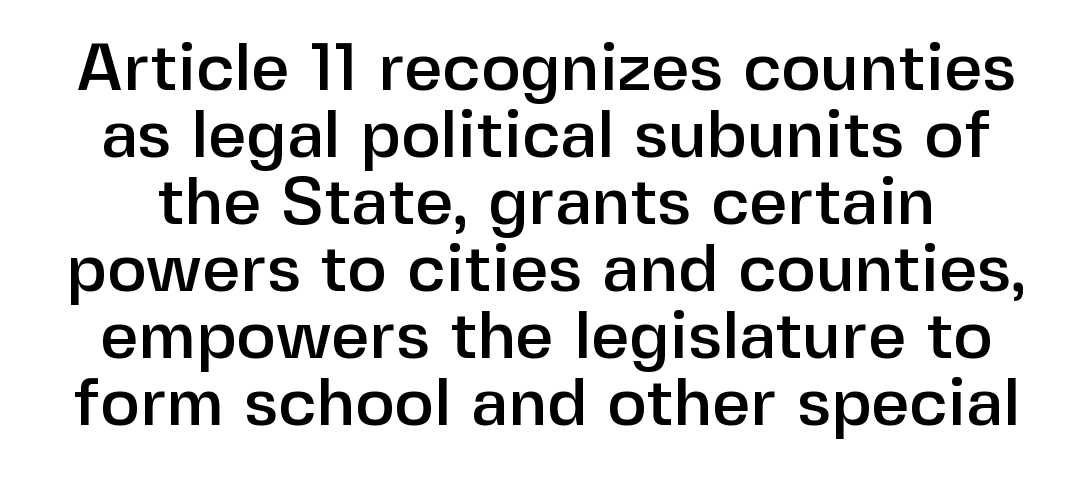
Q: Is the text italic (slanted)? A: No, it is upright.
Q: Is the typeface a serif or a sans-serif typeface? A: Sans-serif.
Q: Is the text underlined? A: No.
Q: Is the spacing between letters normal or unusually wide? A: Normal.
Q: Is the spacing between lines tight, normal or loose? A: Tight.
Q: Width (condensed, normal, or wide)? A: Normal.
Q: Stroke contrast? A: Low.
Q: x-height? A: Medium.
Q: Monospaced? A: No.
